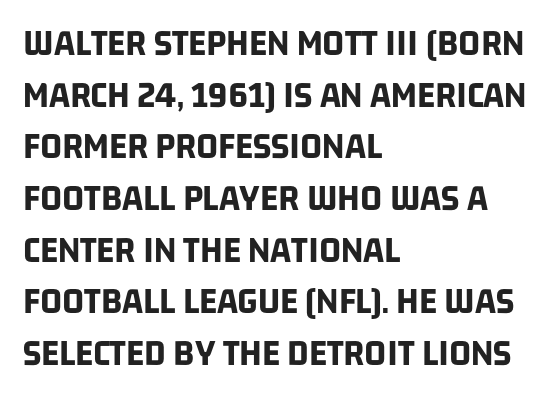
The image shows 38 px bold, condensed sans-serif type; set left-aligned, normal line spacing (1.36x), normal letter spacing, not underlined; low stroke contrast and a large x-height.
